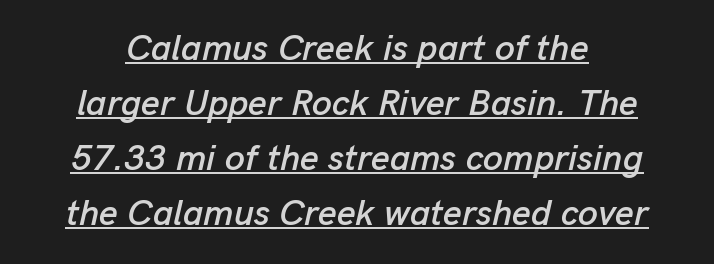
{"italic": "yes", "lean": "right", "slant_degrees": 13, "width": "normal", "stroke_contrast": "low", "x_height": "medium", "monospaced": "no", "underline": "yes", "line_spacing": "normal", "line_spacing_ratio": 1.53, "letter_spacing": "normal", "letter_spacing_em": 0.0, "glyph_px": 36}
